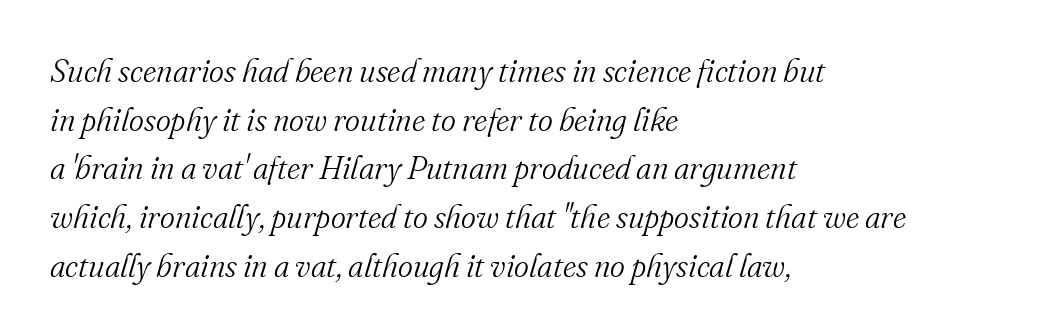
Q: Is the text bold? A: No.
Q: Is the text italic (slanted)? A: Yes, it leans right by about 16 degrees.
Q: Is the typeface a serif or a sans-serif typeface? A: Serif.
Q: Is the text underlined? A: No.
Q: How is the paragraph aligned? A: Left-aligned.
Q: Is the spacing between letters normal or unusually wide? A: Normal.
Q: Is the spacing between lines tight, normal or loose? A: Normal.
Q: Width (condensed, normal, or wide)? A: Normal.
Q: Stroke contrast? A: Medium.
Q: x-height? A: Small.
Q: Monospaced? A: No.
